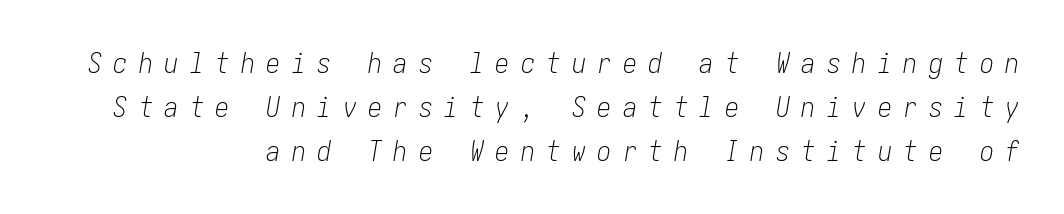
The image shows 28 px light, condensed type, italic (leaning right); set right-aligned, normal line spacing (1.57x), unusually wide letter spacing (+0.41 em), not underlined; low stroke contrast and a medium x-height.
